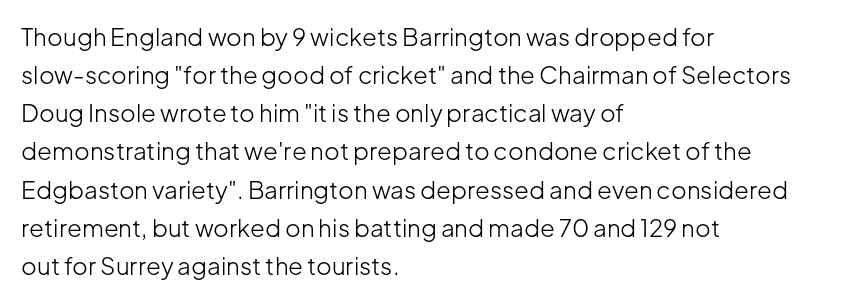
The image shows 24 px text type, upright; set left-aligned, normal line spacing (1.59x), normal letter spacing, not underlined.
